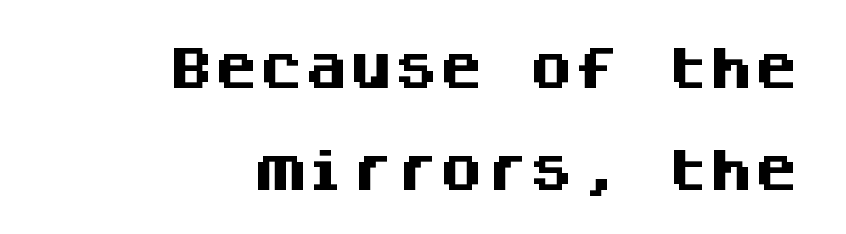
The image shows 45 px heavy sans-serif type, upright, monospaced; set right-aligned, loose line spacing (2.27x), normal letter spacing, not underlined; medium stroke contrast and a large x-height.
